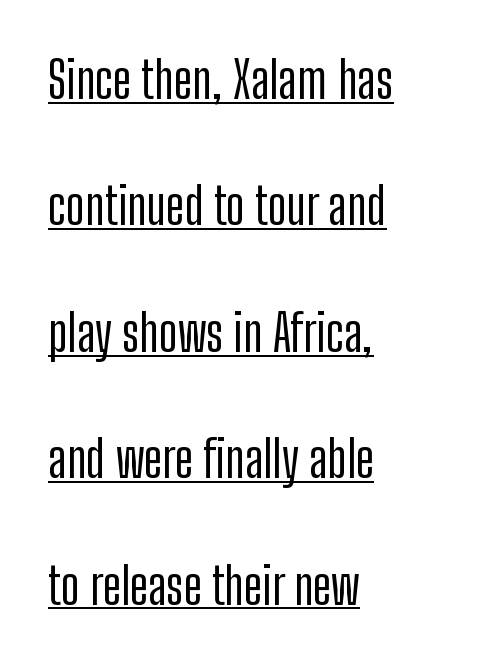
Q: Is the text italic (slanted)? A: No, it is upright.
Q: Is the typeface a serif or a sans-serif typeface? A: Sans-serif.
Q: Is the text underlined? A: Yes.
Q: How is the paragraph aligned? A: Left-aligned.
Q: Is the spacing between letters normal or unusually wide? A: Normal.
Q: Is the spacing between lines tight, normal or loose? A: Loose.
Q: Width (condensed, normal, or wide)? A: Condensed.
Q: Stroke contrast? A: Low.
Q: x-height? A: Medium.
Q: Monospaced? A: No.
